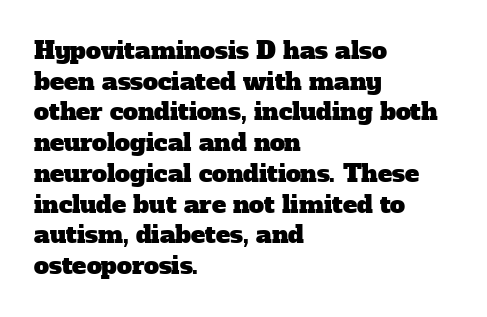
Q: Is the text underlined? A: No.
Q: How is the paragraph aligned? A: Left-aligned.
Q: Is the spacing between letters normal or unusually wide? A: Normal.
Q: Is the spacing between lines tight, normal or loose? A: Normal.
